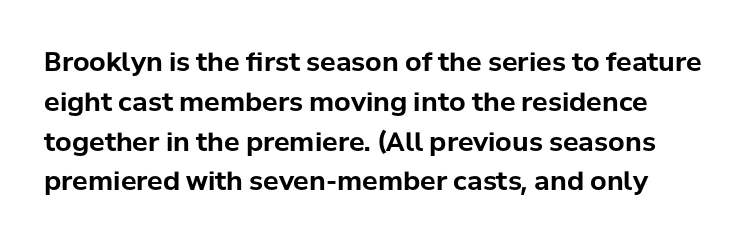
Q: Is the text bold? A: Yes.
Q: Is the text italic (slanted)? A: No, it is upright.
Q: Is the text underlined? A: No.
Q: Is the spacing between letters normal or unusually wide? A: Normal.
Q: Is the spacing between lines tight, normal or loose? A: Normal.
